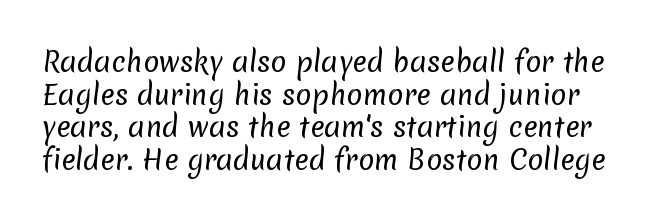
{"bold": "no", "underline": "no", "line_spacing_ratio": 1.21, "letter_spacing": "normal", "letter_spacing_em": 0.0, "glyph_px": 27}
